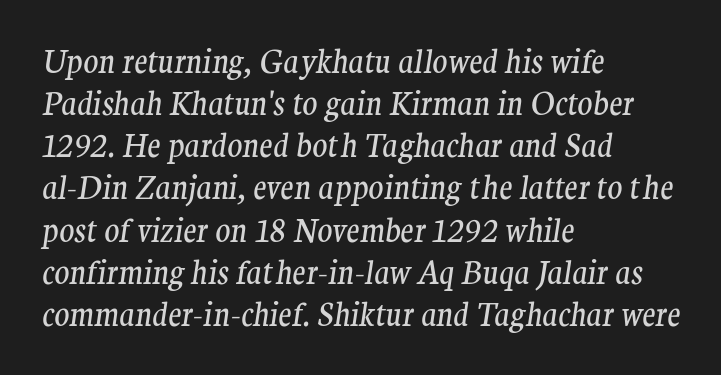
Q: Is the text bold? A: No.
Q: Is the text italic (slanted)? A: Yes, it leans right by about 9 degrees.
Q: Is the typeface a serif or a sans-serif typeface? A: Serif.
Q: Is the text underlined? A: No.
Q: How is the paragraph aligned? A: Left-aligned.
Q: Is the spacing between letters normal or unusually wide? A: Normal.
Q: Is the spacing between lines tight, normal or loose? A: Normal.
Q: Width (condensed, normal, or wide)? A: Normal.
Q: Stroke contrast? A: Medium.
Q: x-height? A: Medium.
Q: Monospaced? A: No.
